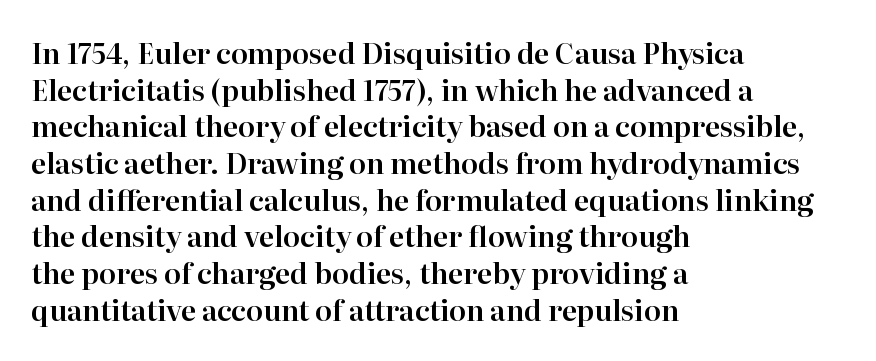
Q: Is the text italic (slanted)? A: No, it is upright.
Q: Is the typeface a serif or a sans-serif typeface? A: Serif.
Q: Is the text underlined? A: No.
Q: How is the paragraph aligned? A: Left-aligned.
Q: Is the spacing between letters normal or unusually wide? A: Normal.
Q: Is the spacing between lines tight, normal or loose? A: Normal.
Q: Width (condensed, normal, or wide)? A: Normal.
Q: Stroke contrast? A: High.
Q: x-height? A: Medium.
Q: Monospaced? A: No.
